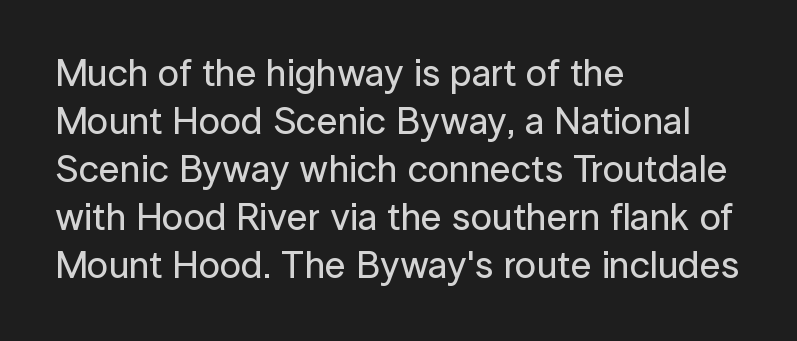
Is the letter spacing exaggerated? No — it looks like the ordinary default. The rendering uses natural spacing where letterforms have individual widths. Posture: upright roman. Summary of vertical rhythm: regular, with standard interline spacing. Notice how the passage keeps a crisp vertical edge on the left only.
